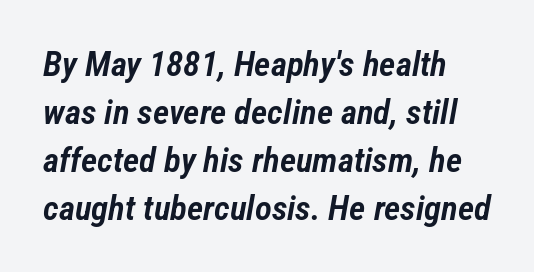
{"italic": "yes", "lean": "right", "slant_degrees": 12, "bold": "semi", "weight": "semibold", "width": "condensed", "stroke_contrast": "low", "x_height": "medium", "monospaced": "no", "underline": "no", "line_spacing": "normal", "line_spacing_ratio": 1.37, "letter_spacing": "normal", "letter_spacing_em": 0.0, "glyph_px": 35}
